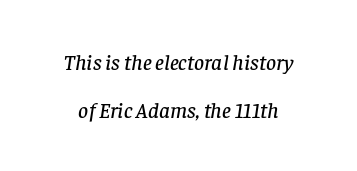
Q: Is the text italic (slanted)? A: Yes, it leans right by about 8 degrees.
Q: Is the text underlined? A: No.
Q: Is the spacing between letters normal or unusually wide? A: Normal.
Q: Is the spacing between lines tight, normal or loose? A: Loose.
